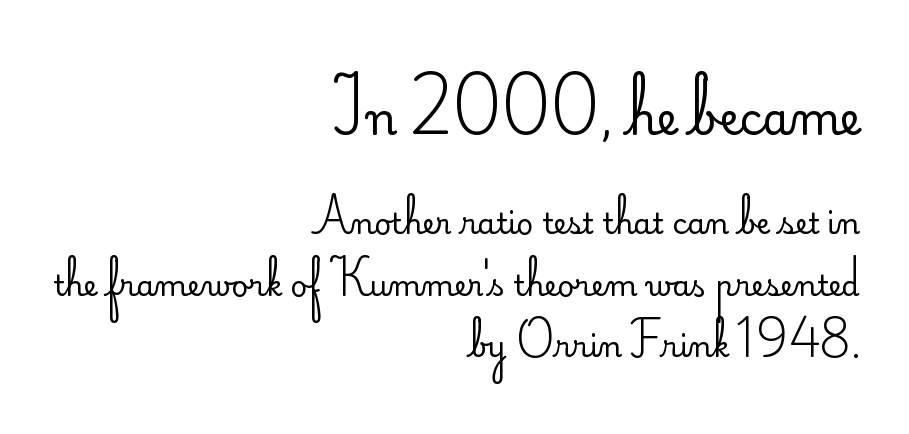
{"serif": "no", "italic": "no", "bold": "no", "weight": "regular", "width": "normal", "stroke_contrast": "low", "x_height": "small", "monospaced": "no", "underline": "no", "align": "right", "line_spacing": "loose", "line_spacing_ratio": 2.13, "letter_spacing": "normal", "letter_spacing_em": 0.0, "larger_block": "first", "size_ratio": 1.52, "glyph_px": 44}
